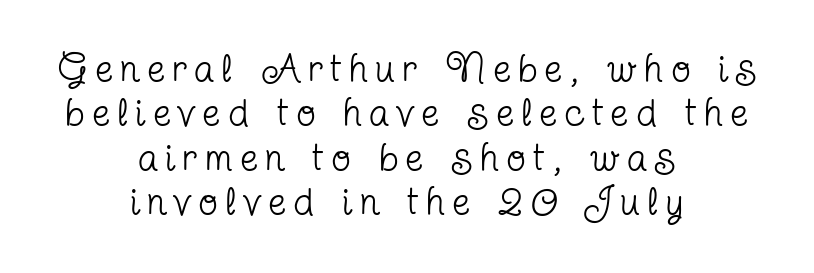
Q: Is the text bold? A: No.
Q: Is the text italic (slanted)? A: No, it is upright.
Q: Is the typeface a serif or a sans-serif typeface? A: Serif.
Q: Is the text underlined? A: No.
Q: How is the paragraph aligned? A: Centered.
Q: Is the spacing between letters normal or unusually wide? A: Unusually wide.
Q: Is the spacing between lines tight, normal or loose? A: Tight.
Q: Width (condensed, normal, or wide)? A: Condensed.
Q: Stroke contrast? A: Low.
Q: x-height? A: Medium.
Q: Monospaced? A: No.
